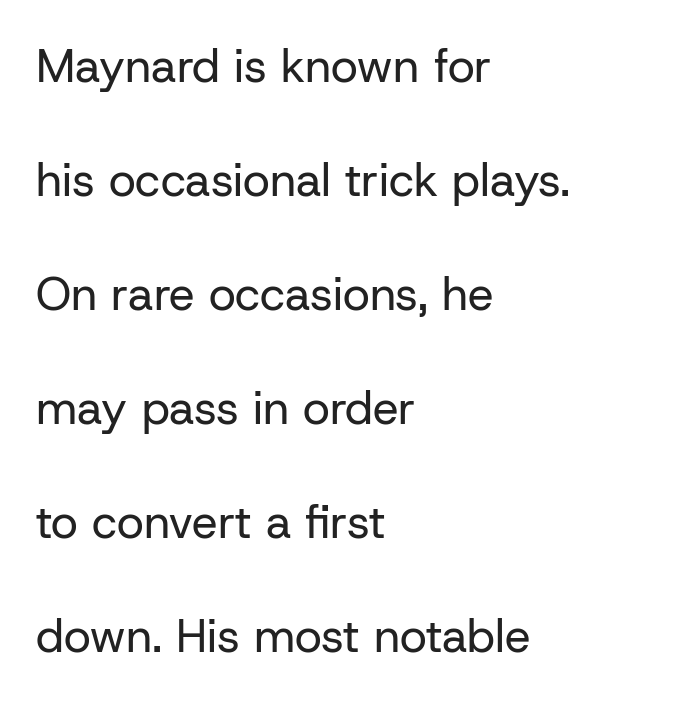
The image shows 46 px regular-weight sans-serif type, upright; set left-aligned, loose line spacing (2.48x), normal letter spacing, not underlined; low stroke contrast and a medium x-height.
